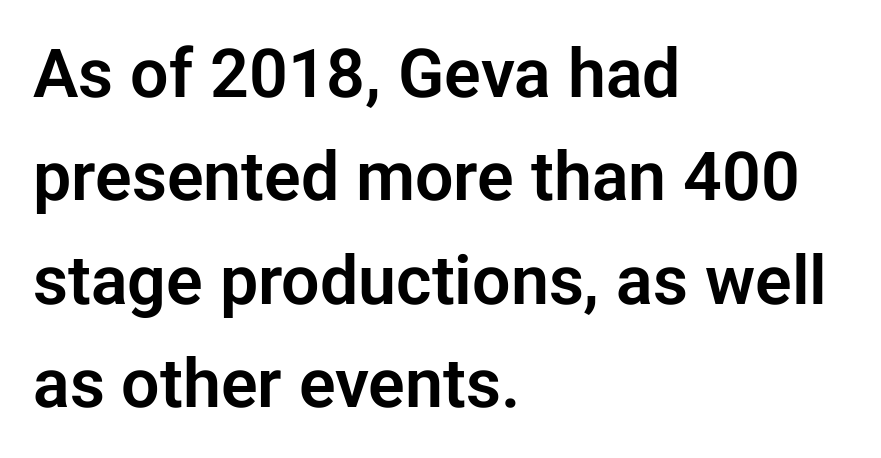
The image shows 68 px sans-serif type, upright; set left-aligned, normal line spacing (1.52x), normal letter spacing, not underlined; low stroke contrast and a medium x-height.
